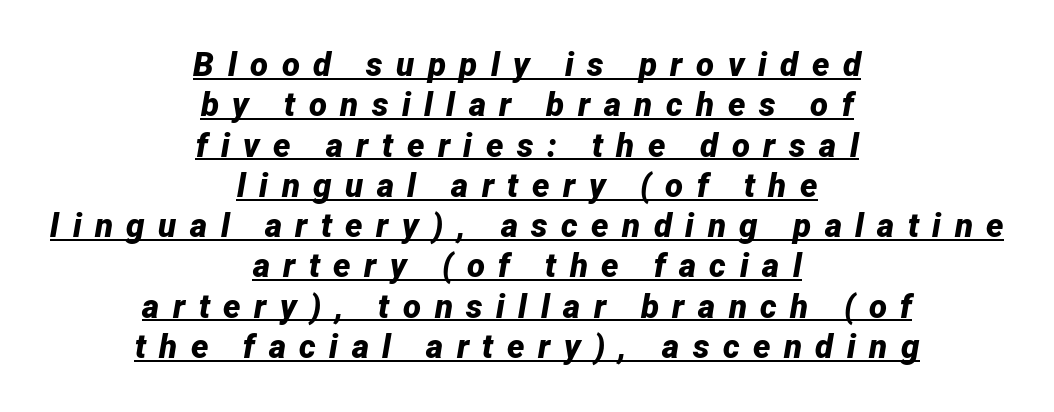
Q: Is the text bold? A: Yes.
Q: Is the text italic (slanted)? A: Yes, it leans right by about 12 degrees.
Q: Is the text underlined? A: Yes.
Q: How is the paragraph aligned? A: Centered.
Q: Is the spacing between letters normal or unusually wide? A: Unusually wide.
Q: Width (condensed, normal, or wide)? A: Normal.
Q: Stroke contrast? A: Low.
Q: x-height? A: Medium.
Q: Monospaced? A: No.
